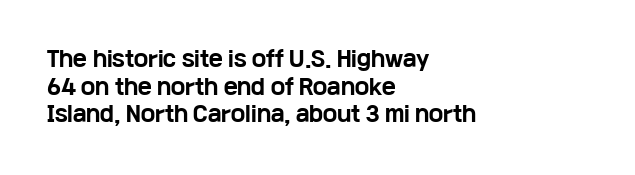
Q: Is the text bold? A: Yes.
Q: Is the text italic (slanted)? A: No, it is upright.
Q: Is the text underlined? A: No.
Q: How is the paragraph aligned? A: Left-aligned.
Q: Is the spacing between letters normal or unusually wide? A: Normal.
Q: Is the spacing between lines tight, normal or loose? A: Normal.
